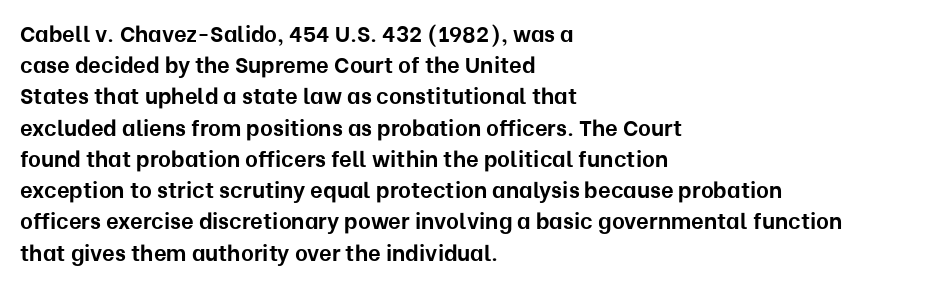
{"italic": "no", "bold": "yes", "underline": "no", "align": "left", "line_spacing": "normal", "line_spacing_ratio": 1.42, "letter_spacing": "normal", "letter_spacing_em": 0.0, "glyph_px": 22}
